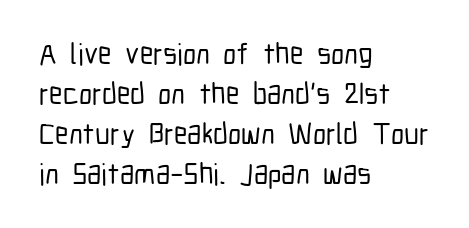
{"serif": "no", "italic": "no", "width": "condensed", "stroke_contrast": "low", "x_height": "medium", "monospaced": "no", "underline": "no", "align": "left", "line_spacing": "normal", "line_spacing_ratio": 1.33, "letter_spacing": "normal", "letter_spacing_em": 0.0, "glyph_px": 30}
